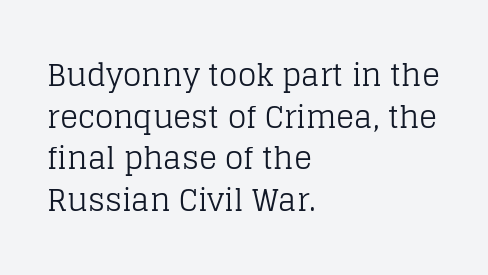
Q: Is the text bold? A: No.
Q: Is the text italic (slanted)? A: No, it is upright.
Q: Is the typeface a serif or a sans-serif typeface? A: Serif.
Q: Is the text underlined? A: No.
Q: How is the paragraph aligned? A: Left-aligned.
Q: Is the spacing between letters normal or unusually wide? A: Normal.
Q: Is the spacing between lines tight, normal or loose? A: Normal.
Q: Width (condensed, normal, or wide)? A: Normal.
Q: Stroke contrast? A: Low.
Q: x-height? A: Large.
Q: Monospaced? A: No.
